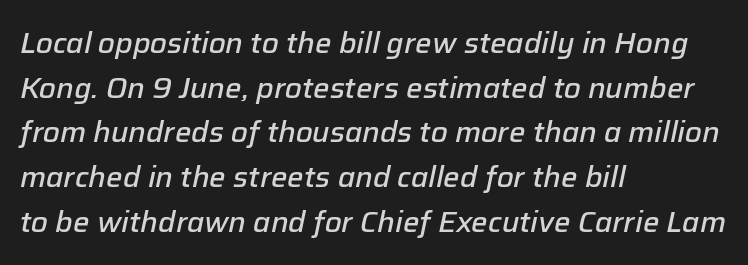
Q: Is the text bold? A: Semi-bold.
Q: Is the text italic (slanted)? A: Yes, it leans right by about 12 degrees.
Q: Is the text underlined? A: No.
Q: How is the paragraph aligned? A: Left-aligned.
Q: Is the spacing between letters normal or unusually wide? A: Normal.
Q: Is the spacing between lines tight, normal or loose? A: Normal.
Q: Width (condensed, normal, or wide)? A: Normal.
Q: Stroke contrast? A: Low.
Q: x-height? A: Medium.
Q: Monospaced? A: No.
